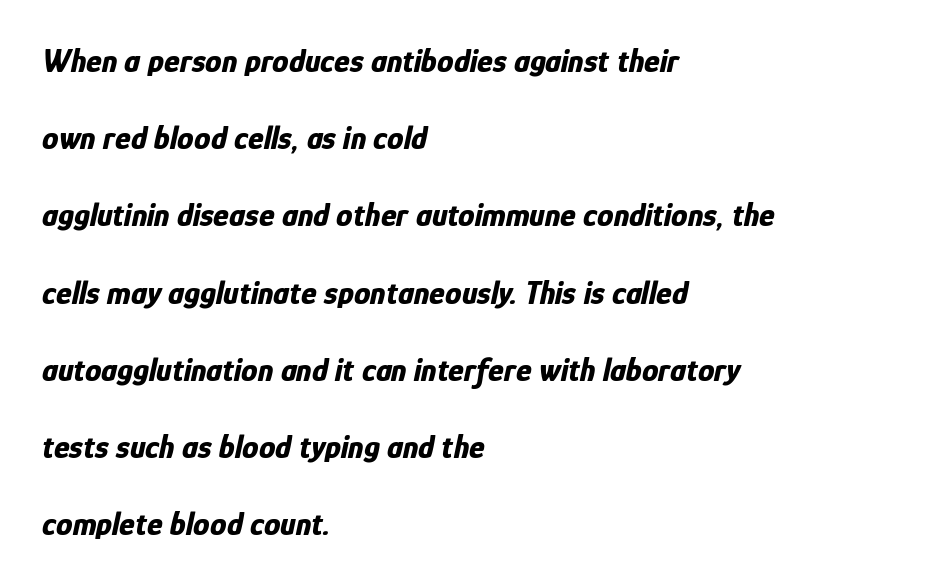
Q: Is the text bold? A: Yes.
Q: Is the text italic (slanted)? A: Yes, it leans right by about 12 degrees.
Q: Is the text underlined? A: No.
Q: How is the paragraph aligned? A: Left-aligned.
Q: Is the spacing between letters normal or unusually wide? A: Normal.
Q: Is the spacing between lines tight, normal or loose? A: Loose.
Q: Width (condensed, normal, or wide)? A: Condensed.
Q: Stroke contrast? A: Low.
Q: x-height? A: Medium.
Q: Monospaced? A: No.
